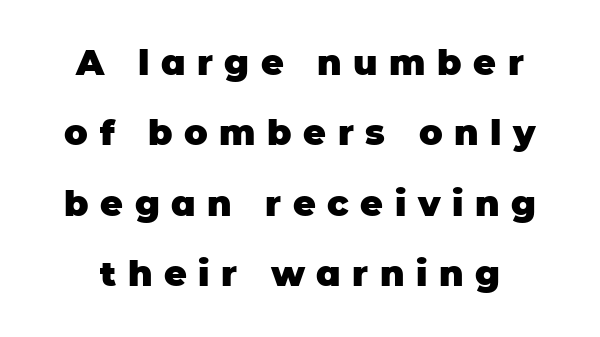
The image shows 35 px heavy sans-serif type, upright; set loose line spacing (2.01x), unusually wide letter spacing (+0.33 em), not underlined; low stroke contrast and a large x-height.
